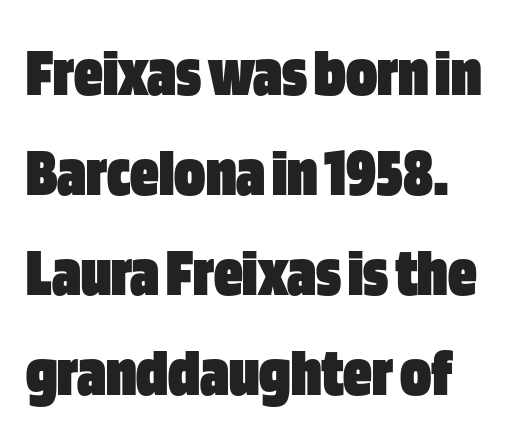
{"serif": "no", "italic": "no", "bold": "yes", "weight": "heavy", "width": "condensed", "stroke_contrast": "low", "x_height": "large", "monospaced": "no", "underline": "no", "align": "left", "line_spacing": "normal", "line_spacing_ratio": 1.41, "letter_spacing": "normal", "letter_spacing_em": 0.0, "glyph_px": 71}
